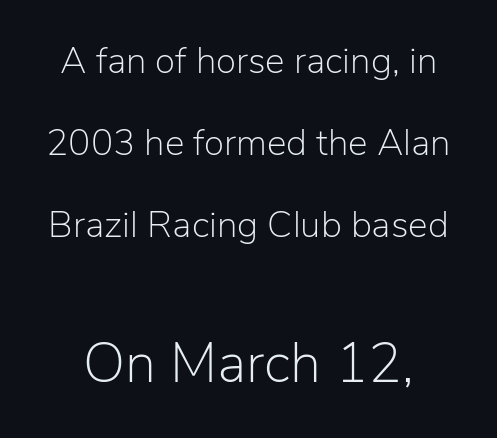
Character widths vary here, with narrow letters taking less room than wide ones. The type family on display is of the sans-serif kind. The lower block of text is set noticeably larger than the block above it. Stroke thickness stays within the range of a standard reading face or lighter. Every character sits straight up, as roman type does.
